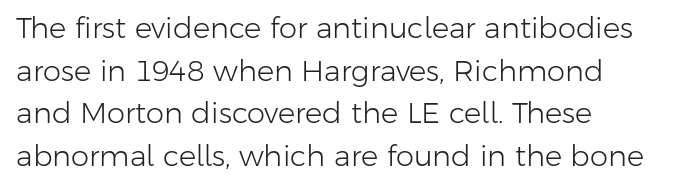
The image shows 29 px light sans-serif type, upright; set left-aligned, normal line spacing (1.47x), normal letter spacing, not underlined; low stroke contrast and a medium x-height.
